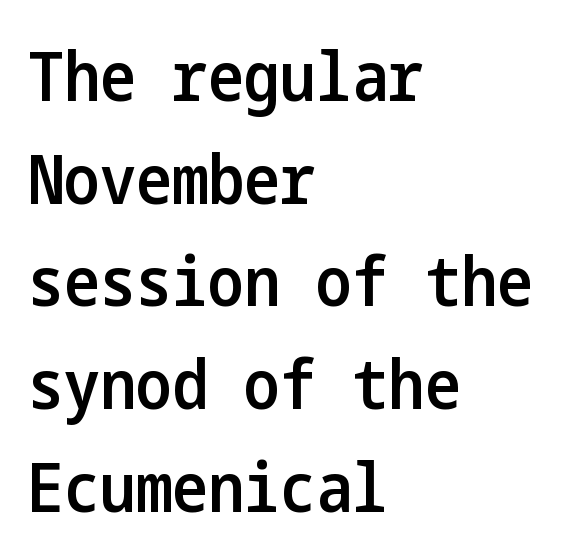
Q: Is the text bold? A: Semi-bold.
Q: Is the text italic (slanted)? A: No, it is upright.
Q: Is the typeface a serif or a sans-serif typeface? A: Sans-serif.
Q: Is the text underlined? A: No.
Q: How is the paragraph aligned? A: Left-aligned.
Q: Is the spacing between letters normal or unusually wide? A: Normal.
Q: Is the spacing between lines tight, normal or loose? A: Normal.
Q: Width (condensed, normal, or wide)? A: Condensed.
Q: Stroke contrast? A: Low.
Q: x-height? A: Medium.
